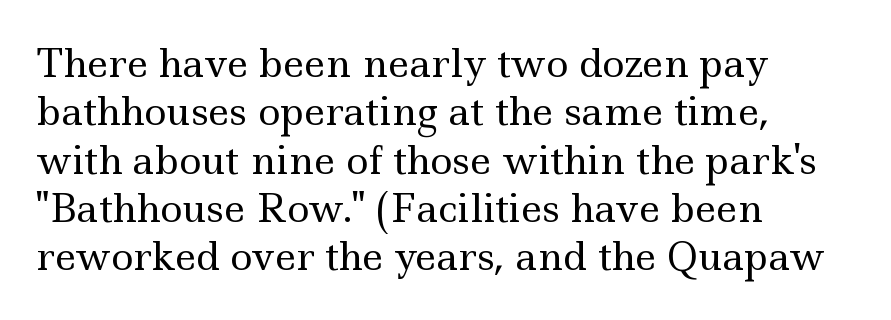
Q: Is the text bold? A: No.
Q: Is the text italic (slanted)? A: No, it is upright.
Q: Is the typeface a serif or a sans-serif typeface? A: Serif.
Q: Is the text underlined? A: No.
Q: How is the paragraph aligned? A: Left-aligned.
Q: Is the spacing between letters normal or unusually wide? A: Normal.
Q: Is the spacing between lines tight, normal or loose? A: Normal.
Q: Width (condensed, normal, or wide)? A: Wide.
Q: x-height? A: Small.
Q: Monospaced? A: No.
